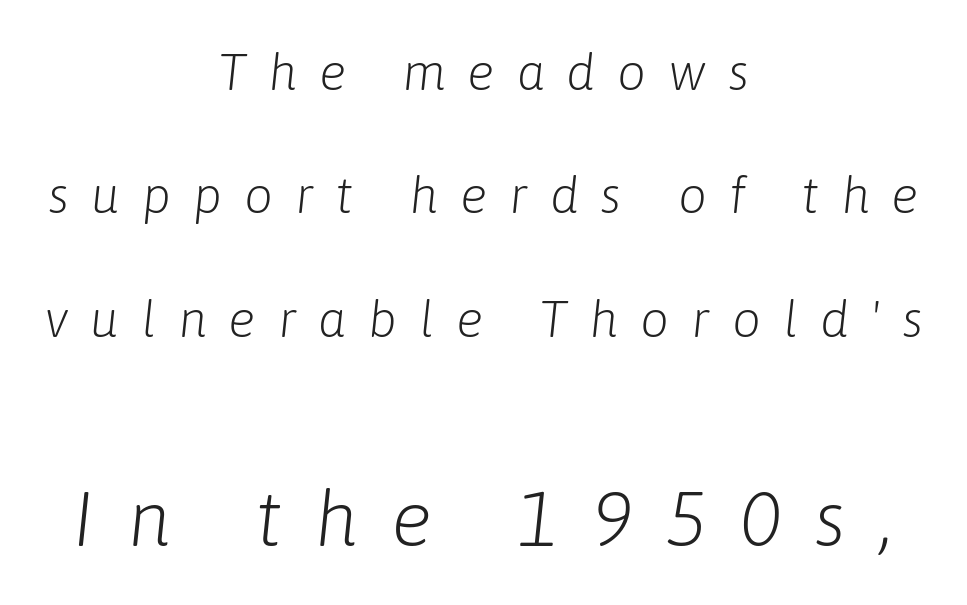
Reading top to bottom, the characters get bigger at the block break. The font's italic variant was chosen for this text. This block would shrink considerably if given ordinary leading; it's expanded now. Loose tracking; the words dissolve into strings of separated letters.
